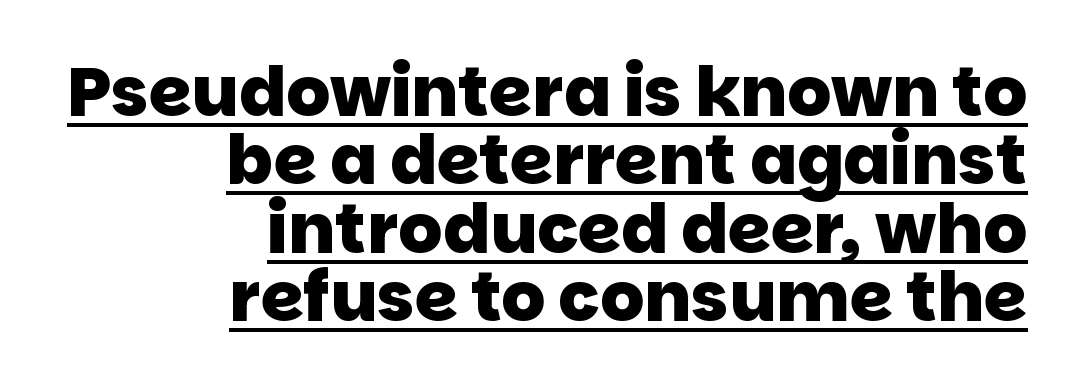
Q: Is the text bold? A: Yes.
Q: Is the typeface a serif or a sans-serif typeface? A: Sans-serif.
Q: Is the text underlined? A: Yes.
Q: How is the paragraph aligned? A: Right-aligned.
Q: Is the spacing between letters normal or unusually wide? A: Normal.
Q: Is the spacing between lines tight, normal or loose? A: Tight.
Q: Width (condensed, normal, or wide)? A: Normal.
Q: Stroke contrast? A: Low.
Q: x-height? A: Large.
Q: Monospaced? A: No.
